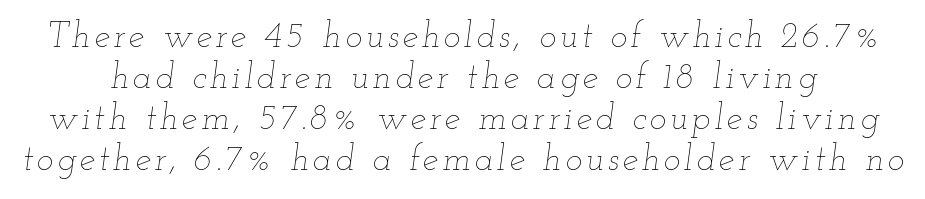
{"italic": "yes", "lean": "right", "slant_degrees": 12, "bold": "no", "weight": "thin", "width": "wide", "stroke_contrast": "low", "x_height": "small", "monospaced": "no", "underline": "no", "line_spacing_ratio": 1.17, "glyph_px": 35}
